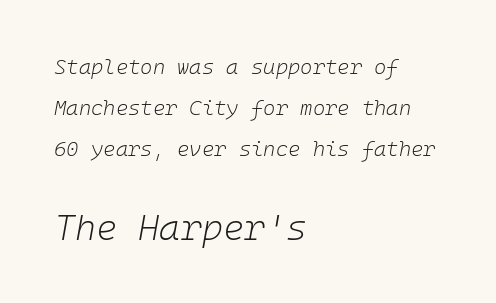
The setting favours the left margin, as ordinary paragraphs usually do. Do the characters align in a grid? Yes, the font is monospaced. Leading: increased. A quiet, ordinary-to-light weight characterises the typeface.
